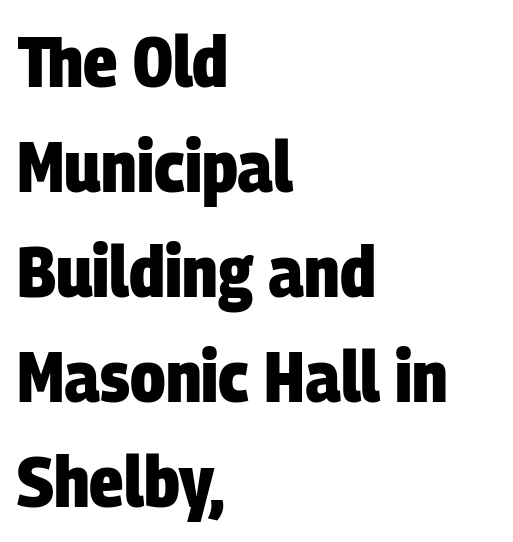
Q: Is the text bold? A: Yes.
Q: Is the typeface a serif or a sans-serif typeface? A: Sans-serif.
Q: Is the text underlined? A: No.
Q: How is the paragraph aligned? A: Left-aligned.
Q: Is the spacing between letters normal or unusually wide? A: Normal.
Q: Is the spacing between lines tight, normal or loose? A: Normal.
Q: Width (condensed, normal, or wide)? A: Condensed.
Q: Stroke contrast? A: Low.
Q: x-height? A: Large.
Q: Monospaced? A: No.
